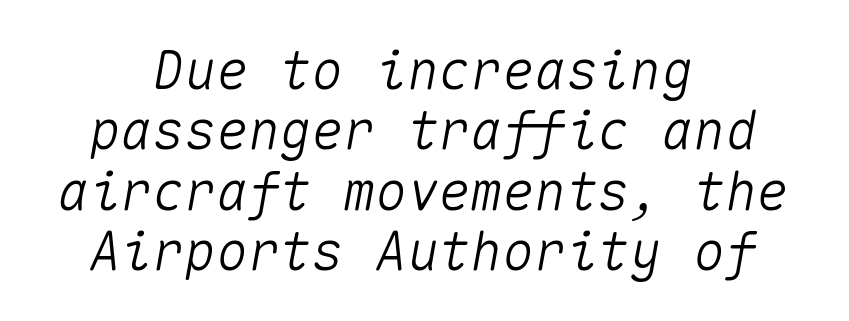
Q: Is the text italic (slanted)? A: Yes, it leans right by about 10 degrees.
Q: Is the text underlined? A: No.
Q: How is the paragraph aligned? A: Centered.
Q: Is the spacing between letters normal or unusually wide? A: Normal.
Q: Is the spacing between lines tight, normal or loose? A: Tight.
Q: Width (condensed, normal, or wide)? A: Normal.
Q: Stroke contrast? A: Medium.
Q: x-height? A: Medium.
Q: Monospaced? A: Yes.
